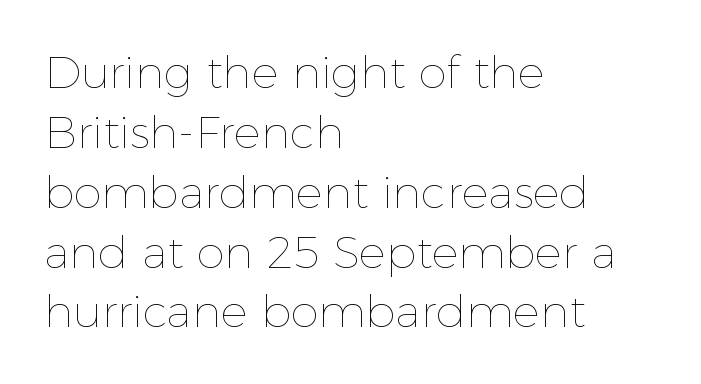
A typesetter would call this zero additional tracking. Each line starts at the same left margin while the right side varies. The area under the type is left untouched. The font's upright variant was chosen for this text. How would I describe the line gaps? Plain and ordinary.
